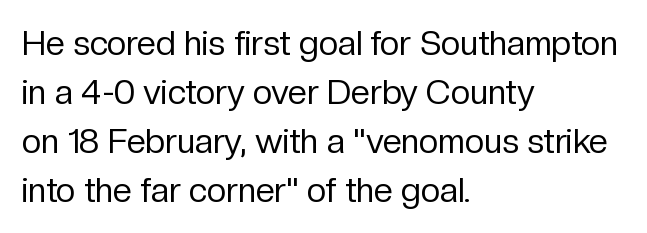
Q: Is the text bold? A: No.
Q: Is the text italic (slanted)? A: No, it is upright.
Q: Is the typeface a serif or a sans-serif typeface? A: Sans-serif.
Q: Is the text underlined? A: No.
Q: How is the paragraph aligned? A: Left-aligned.
Q: Is the spacing between letters normal or unusually wide? A: Normal.
Q: Is the spacing between lines tight, normal or loose? A: Normal.
Q: Width (condensed, normal, or wide)? A: Normal.
Q: Stroke contrast? A: Low.
Q: x-height? A: Medium.
Q: Monospaced? A: No.
